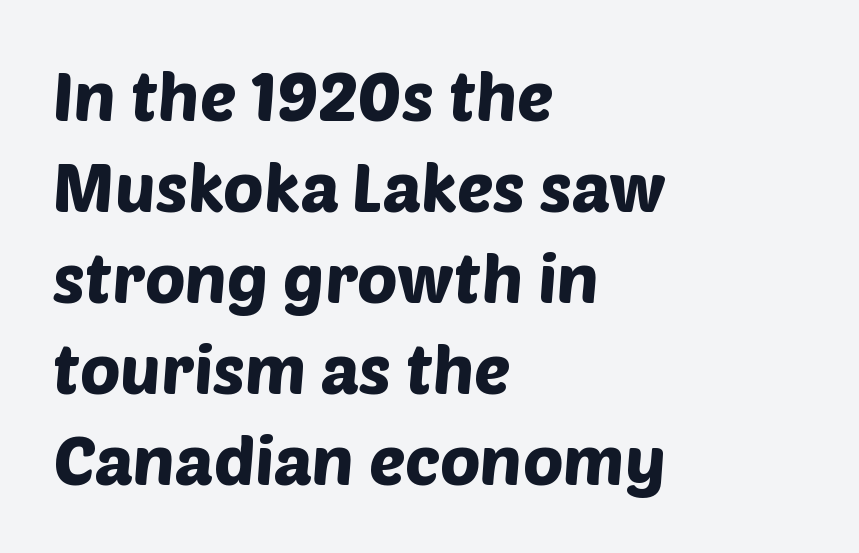
{"serif": "no", "width": "normal", "stroke_contrast": "low", "x_height": "large", "monospaced": "no", "underline": "no", "align": "left", "line_spacing": "normal", "line_spacing_ratio": 1.34, "letter_spacing": "normal", "letter_spacing_em": 0.0, "glyph_px": 68}
